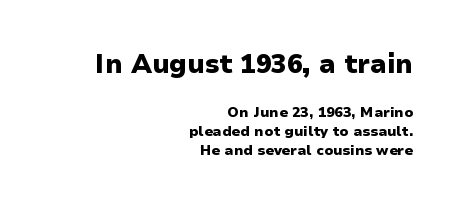
The image shows 26 px bold type, upright; set right-aligned, normal line spacing (1.35x), normal letter spacing, not underlined; the first (top) block is 1.86x larger.
